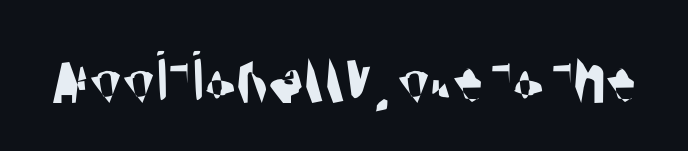
The image shows 74 px condensed sans-serif type; set normal letter spacing, not underlined; medium stroke contrast and a large x-height.
